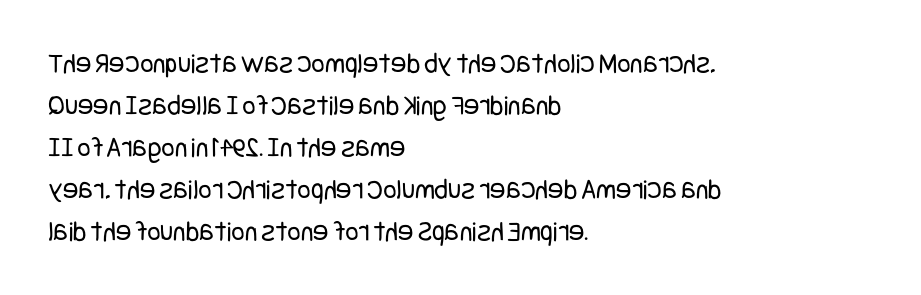
Reading down the block, your eye returns to a fixed left position each line. Caption: face not bold, strokes unweighted. The foot of each line stays bare and open. To sum up the face: it is a sans, with no serifs. The face used here is rendered with its standard letterfit. This sample uses an upright cut, with every glyph sitting square on the baseline.
